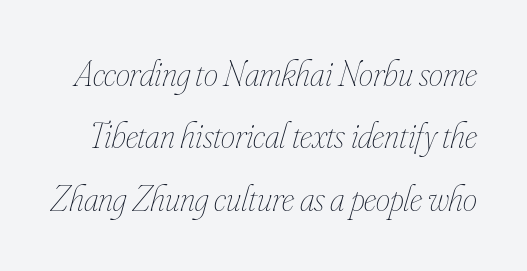
Q: Is the text bold? A: No.
Q: Is the text italic (slanted)? A: Yes, it leans right by about 16 degrees.
Q: Is the text underlined? A: No.
Q: Is the spacing between letters normal or unusually wide? A: Normal.
Q: Width (condensed, normal, or wide)? A: Condensed.
Q: Stroke contrast? A: Low.
Q: x-height? A: Small.
Q: Monospaced? A: No.
